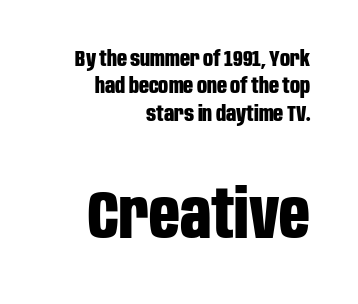
The image shows 67 px bold, condensed sans-serif type, upright; set right-aligned, normal line spacing (1.25x), normal letter spacing, not underlined; the second (bottom) block is 3.05x larger; low stroke contrast and a large x-height.
